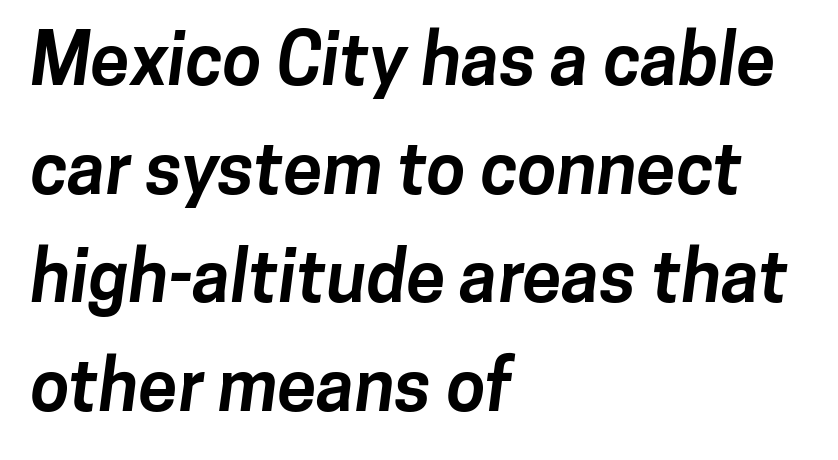
Q: Is the text bold? A: Yes.
Q: Is the typeface a serif or a sans-serif typeface? A: Sans-serif.
Q: Is the text underlined? A: No.
Q: How is the paragraph aligned? A: Left-aligned.
Q: Is the spacing between letters normal or unusually wide? A: Normal.
Q: Is the spacing between lines tight, normal or loose? A: Normal.
Q: Width (condensed, normal, or wide)? A: Normal.
Q: Stroke contrast? A: Low.
Q: x-height? A: Medium.
Q: Monospaced? A: No.
